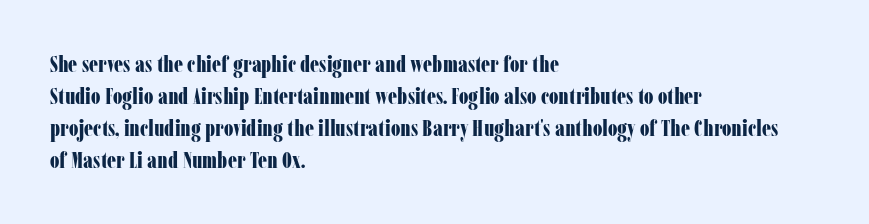
Compared with typical paragraphs, the rows here are spaced about the same. In terms of posture, this sample is upright. You'd pick this weight for a headline — it's a proper bold. Typeset ragged right — the left edge is the straight one.
